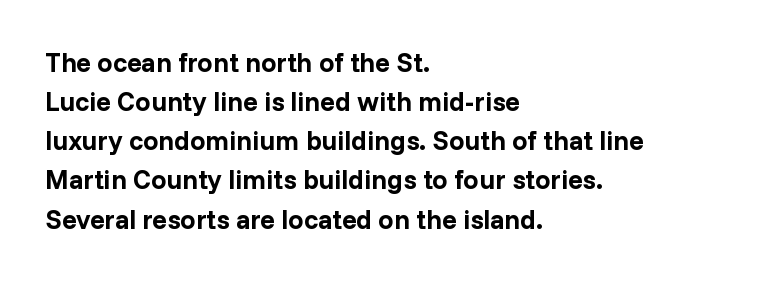
The image shows 27 px bold type, upright; set left-aligned, normal line spacing (1.45x), normal letter spacing, not underlined.
